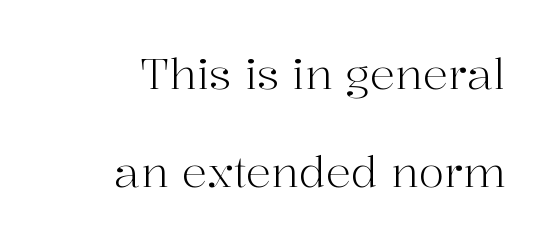
Q: Is the text bold? A: No.
Q: Is the text italic (slanted)? A: No, it is upright.
Q: Is the typeface a serif or a sans-serif typeface? A: Serif.
Q: Is the text underlined? A: No.
Q: How is the paragraph aligned? A: Right-aligned.
Q: Is the spacing between letters normal or unusually wide? A: Normal.
Q: Is the spacing between lines tight, normal or loose? A: Loose.
Q: Width (condensed, normal, or wide)? A: Normal.
Q: Stroke contrast? A: High.
Q: x-height? A: Medium.
Q: Monospaced? A: No.
